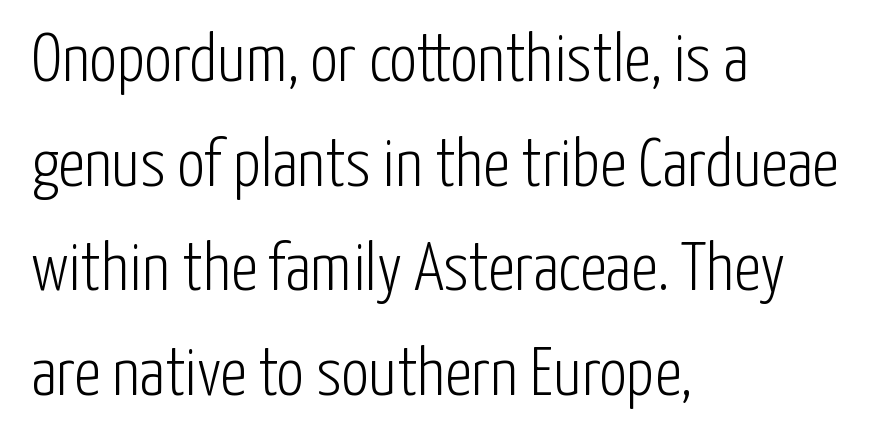
The image shows 68 px light, condensed sans-serif type, upright; set left-aligned, normal line spacing (1.54x), normal letter spacing, not underlined; low stroke contrast and a medium x-height.
